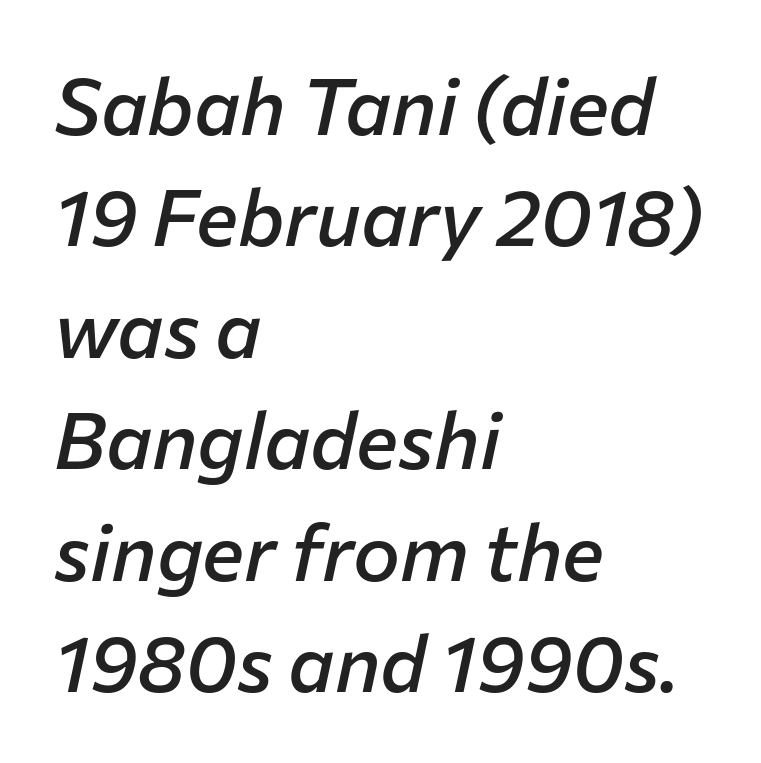
The image shows 79 px semibold type, italic (leaning right); set left-aligned, normal line spacing (1.41x), normal letter spacing, not underlined; low stroke contrast and a medium x-height.
